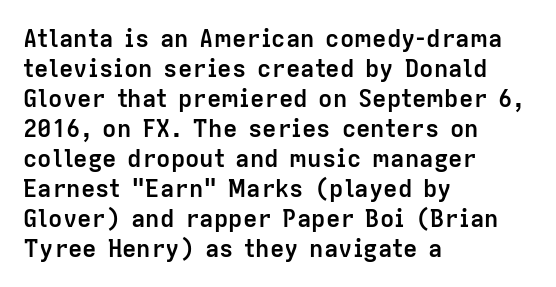
Q: Is the text bold? A: Yes.
Q: Is the text italic (slanted)? A: No, it is upright.
Q: Is the text underlined? A: No.
Q: How is the paragraph aligned? A: Left-aligned.
Q: Is the spacing between letters normal or unusually wide? A: Normal.
Q: Is the spacing between lines tight, normal or loose? A: Normal.
